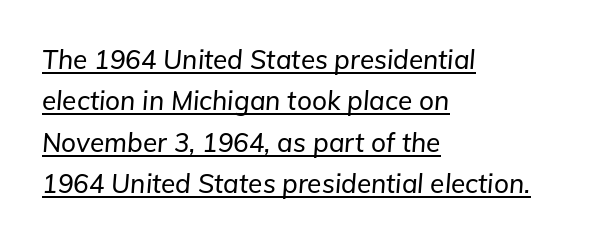
These characters rest on top of a visible drawn line. Caption: standard tracking, unaltered. Is there much room between lines? A standard amount, neither cramped nor airy. The lines are quadded left.
